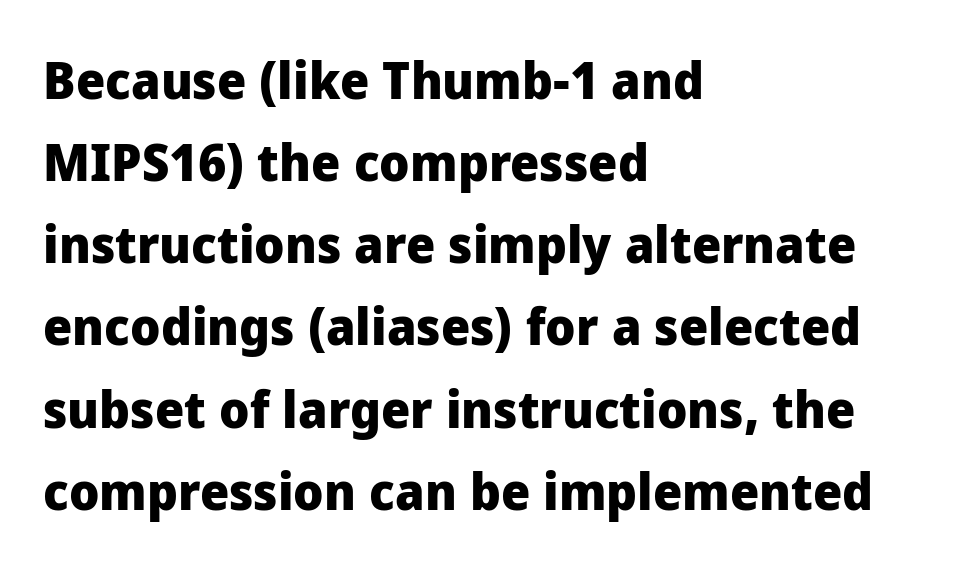
Q: Is the text bold? A: Yes.
Q: Is the text italic (slanted)? A: No, it is upright.
Q: Is the typeface a serif or a sans-serif typeface? A: Sans-serif.
Q: Is the text underlined? A: No.
Q: How is the paragraph aligned? A: Left-aligned.
Q: Is the spacing between letters normal or unusually wide? A: Normal.
Q: Is the spacing between lines tight, normal or loose? A: Normal.
Q: Width (condensed, normal, or wide)? A: Normal.
Q: Stroke contrast? A: Low.
Q: x-height? A: Medium.
Q: Monospaced? A: No.
